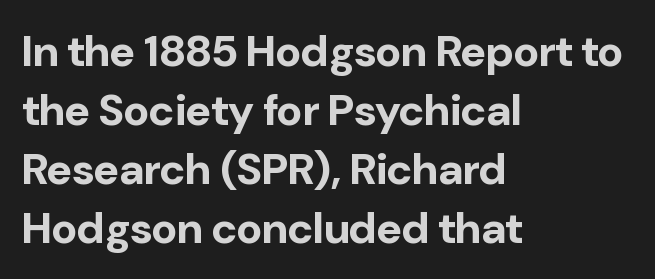
The image shows 44 px bold sans-serif type, upright; set left-aligned, normal line spacing (1.34x), normal letter spacing, not underlined; low stroke contrast and a medium x-height.
